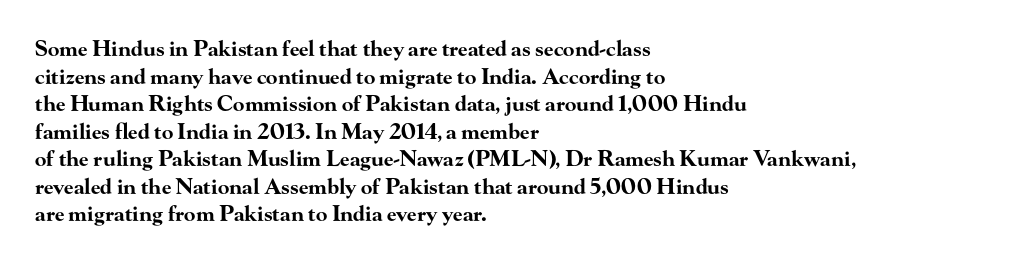
Normally led — the rows are evenly, conventionally spaced. Caption: standard tracking, unaltered. Check the space under the baseline: it is left empty. This sample is left-justified, so line endings fall wherever the words run out. These lines were composed using upright roman letters.
